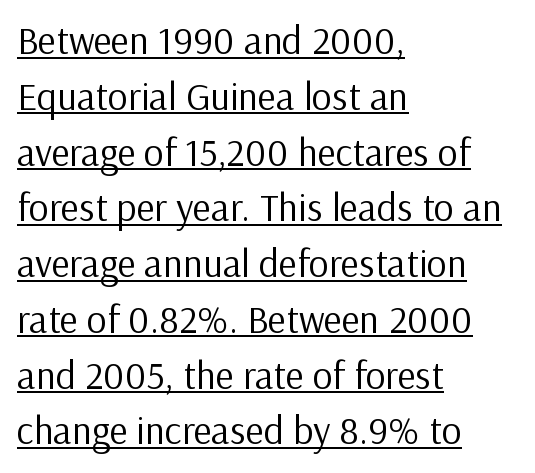
Q: Is the text bold? A: No.
Q: Is the text italic (slanted)? A: No, it is upright.
Q: Is the typeface a serif or a sans-serif typeface? A: Sans-serif.
Q: Is the text underlined? A: Yes.
Q: How is the paragraph aligned? A: Left-aligned.
Q: Is the spacing between letters normal or unusually wide? A: Normal.
Q: Is the spacing between lines tight, normal or loose? A: Normal.
Q: Width (condensed, normal, or wide)? A: Normal.
Q: Stroke contrast? A: Low.
Q: x-height? A: Medium.
Q: Monospaced? A: No.
